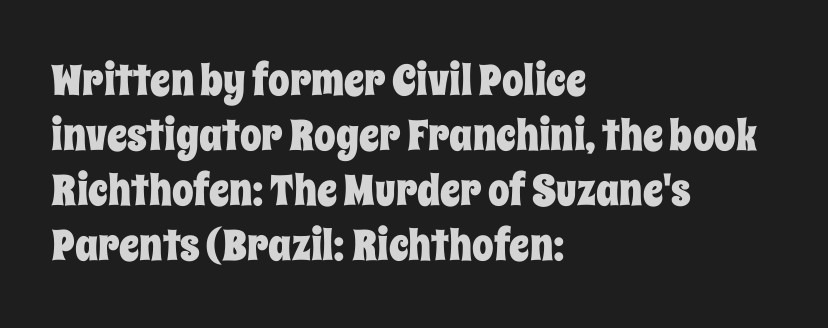
{"italic": "no", "width": "condensed", "stroke_contrast": "low", "x_height": "large", "monospaced": "no", "underline": "no", "align": "left", "line_spacing": "normal", "line_spacing_ratio": 1.28, "letter_spacing": "normal", "letter_spacing_em": 0.0, "glyph_px": 43}
